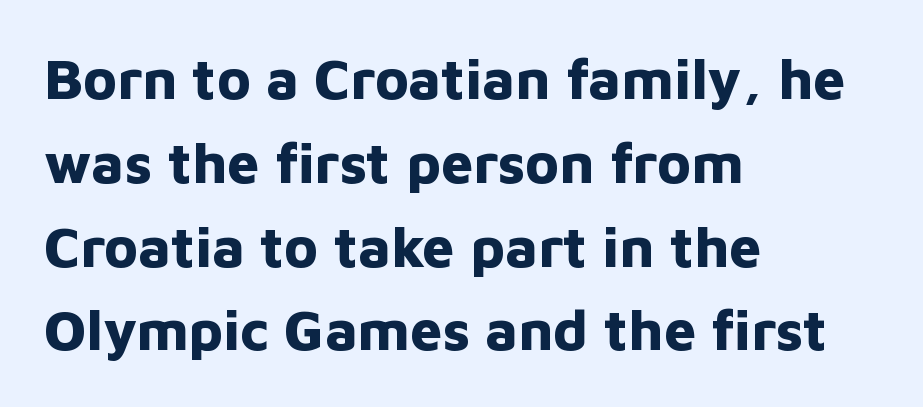
Q: Is the text bold? A: Yes.
Q: Is the text italic (slanted)? A: No, it is upright.
Q: Is the typeface a serif or a sans-serif typeface? A: Sans-serif.
Q: Is the text underlined? A: No.
Q: How is the paragraph aligned? A: Left-aligned.
Q: Is the spacing between letters normal or unusually wide? A: Normal.
Q: Is the spacing between lines tight, normal or loose? A: Normal.
Q: Width (condensed, normal, or wide)? A: Normal.
Q: Stroke contrast? A: Low.
Q: x-height? A: Medium.
Q: Monospaced? A: No.
